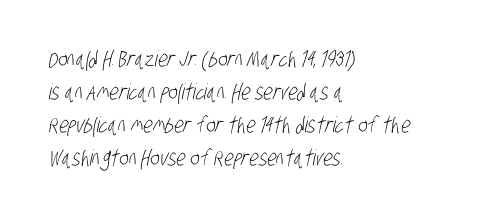
Students, note that the glyphs here touch the page at normal intervals. The lines are quadded left. Weight: not bold — regular or lighter. Vertically, the passage feels balanced, rows spaced as you'd expect. The baseline area is clear.
